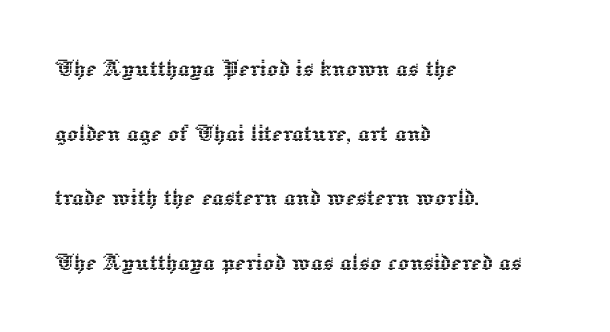
Q: Is the text italic (slanted)? A: No, it is upright.
Q: Is the text underlined? A: No.
Q: How is the paragraph aligned? A: Left-aligned.
Q: Is the spacing between letters normal or unusually wide? A: Normal.
Q: Is the spacing between lines tight, normal or loose? A: Loose.
Q: Width (condensed, normal, or wide)? A: Normal.
Q: x-height? A: Medium.
Q: Monospaced? A: No.
